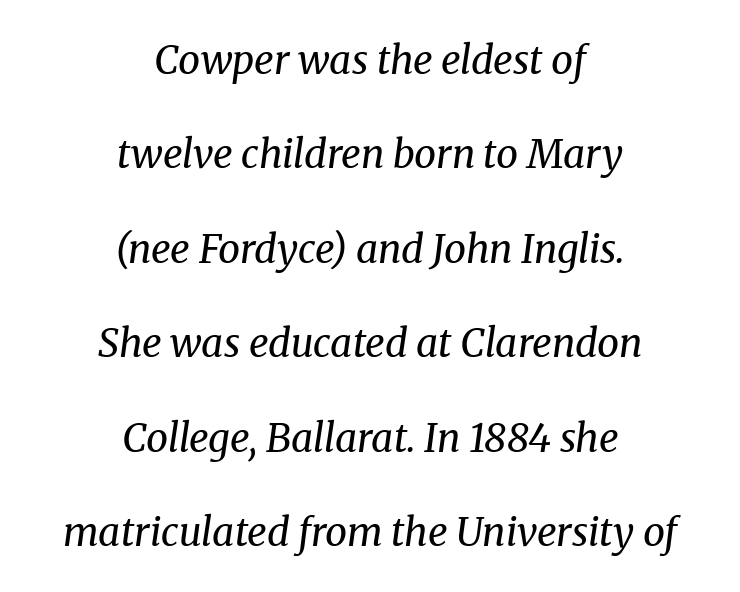
The image shows 39 px regular-weight serif type, italic (leaning right); set centered, loose line spacing (2.42x), normal letter spacing, not underlined; medium stroke contrast and a medium x-height.
